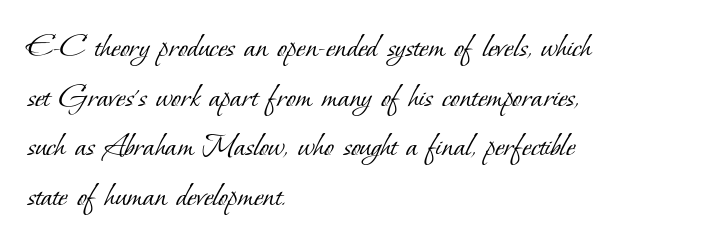
{"serif": "yes", "bold": "no", "weight": "light", "width": "normal", "stroke_contrast": "low", "x_height": "small", "monospaced": "no", "underline": "no", "align": "left", "line_spacing": "normal", "line_spacing_ratio": 1.42, "letter_spacing": "normal", "letter_spacing_em": 0.0, "glyph_px": 35}
